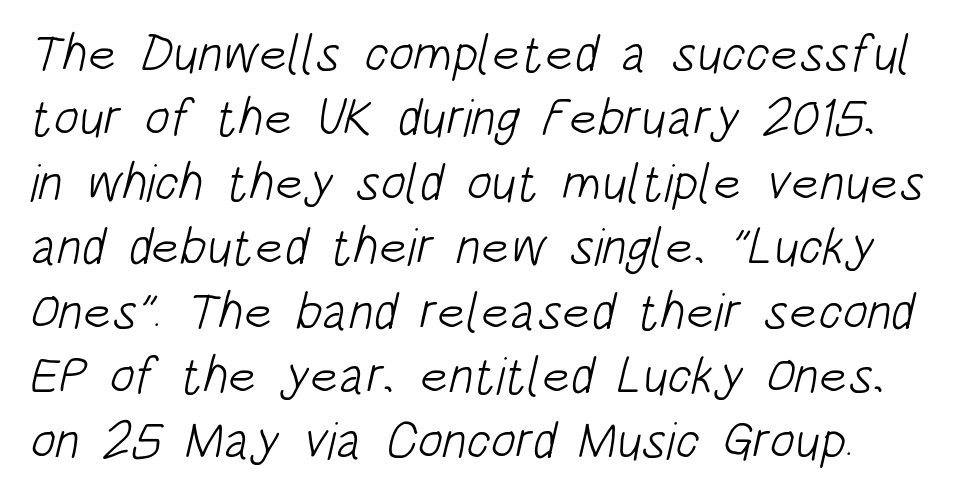
The image shows 52 px light, condensed sans-serif type; set left-aligned, line spacing 1.24x, normal letter spacing, not underlined; low stroke contrast and a large x-height.
